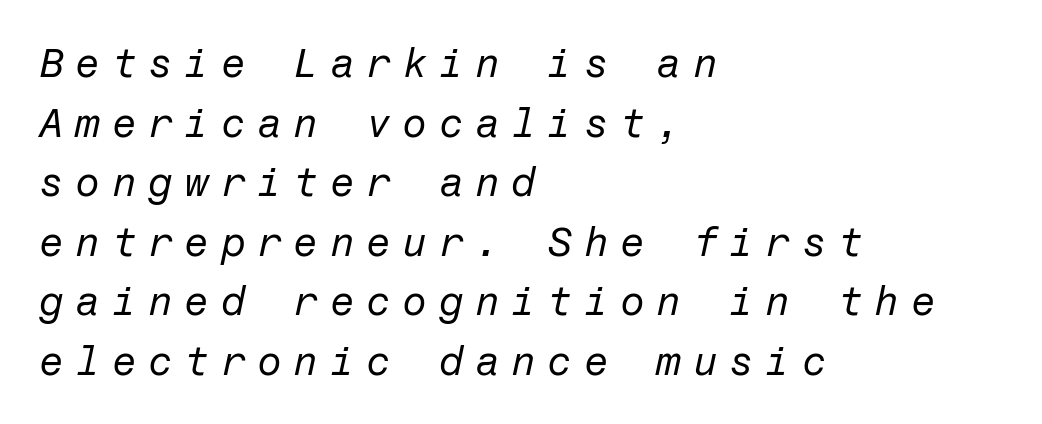
Does the copy run flush right? No — it runs flush left. Clear beneath every line of the passage. Summary of vertical rhythm: regular, with standard interline spacing. The lettering tilts uniformly, giving the passage an italic look. Stroke mass is kept to a normal reading level or below.
